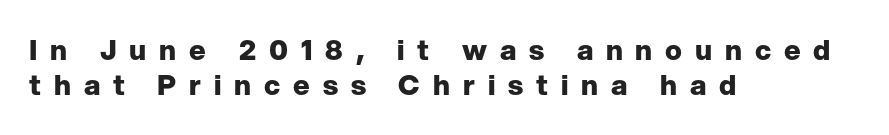
Q: Is the text bold? A: Yes.
Q: Is the text italic (slanted)? A: No, it is upright.
Q: Is the typeface a serif or a sans-serif typeface? A: Sans-serif.
Q: Is the text underlined? A: No.
Q: How is the paragraph aligned? A: Left-aligned.
Q: Is the spacing between letters normal or unusually wide? A: Unusually wide.
Q: Is the spacing between lines tight, normal or loose? A: Normal.
Q: Width (condensed, normal, or wide)? A: Normal.
Q: Stroke contrast? A: Low.
Q: x-height? A: Medium.
Q: Monospaced? A: No.
